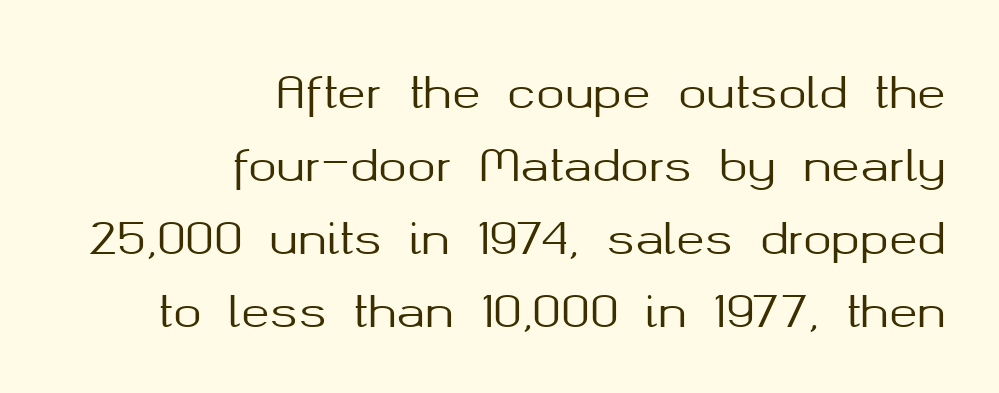
{"serif": "no", "italic": "no", "width": "normal", "stroke_contrast": "medium", "x_height": "medium", "monospaced": "no", "underline": "no", "align": "right", "line_spacing": "normal", "line_spacing_ratio": 1.7, "letter_spacing": "normal", "letter_spacing_em": 0.0, "glyph_px": 43}
